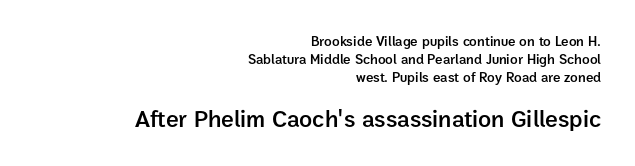
Horizontally, the lines are justified to the trailing edge only. It's the straight-up-and-down kind of type. The leading is moderate, giving the passage an even texture. Each row of text sits above clean, open space. A somewhat darkened texture: the type is semibold rather than bold.
